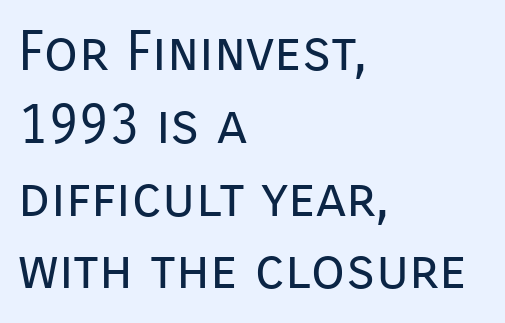
The image shows 56 px regular-weight sans-serif type, upright; set left-aligned, normal line spacing (1.3x), normal letter spacing, not underlined; low stroke contrast and a medium x-height.
